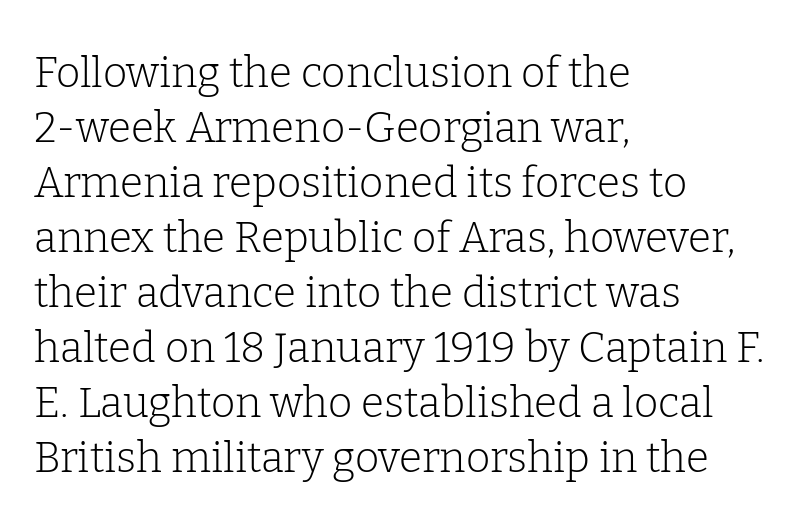
Q: Is the text bold? A: No.
Q: Is the text italic (slanted)? A: No, it is upright.
Q: Is the typeface a serif or a sans-serif typeface? A: Serif.
Q: Is the text underlined? A: No.
Q: How is the paragraph aligned? A: Left-aligned.
Q: Is the spacing between letters normal or unusually wide? A: Normal.
Q: Is the spacing between lines tight, normal or loose? A: Normal.
Q: Width (condensed, normal, or wide)? A: Normal.
Q: Stroke contrast? A: Low.
Q: x-height? A: Medium.
Q: Monospaced? A: No.
